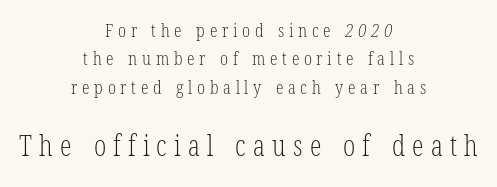
{"serif": "yes", "bold": "no", "weight": "light", "width": "condensed", "stroke_contrast": "low", "x_height": "medium", "monospaced": "no", "underline": "no", "align": "center", "line_spacing": "normal", "line_spacing_ratio": 1.5, "letter_spacing": "wide", "letter_spacing_em": 0.25, "larger_block": "second", "size_ratio": 1.53, "glyph_px": 29}
